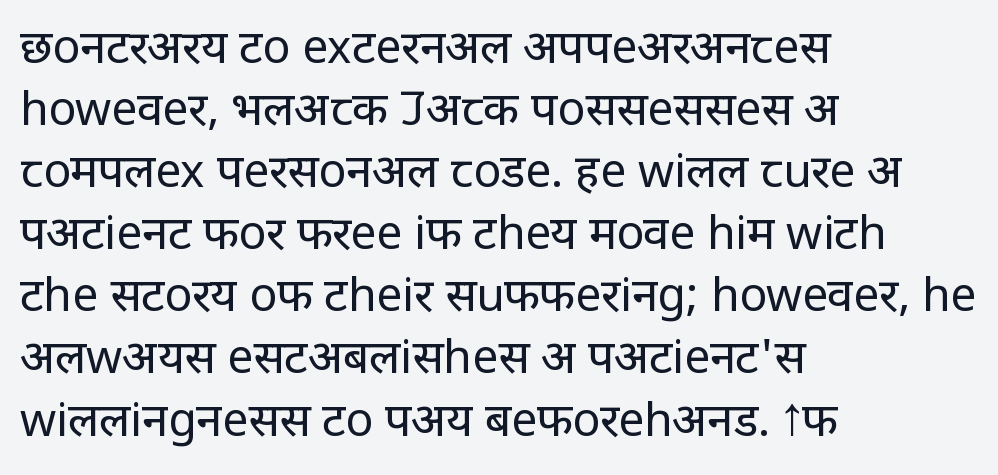
The image shows 46 px regular-weight sans-serif type, upright; set left-aligned, normal line spacing (1.35x), normal letter spacing, not underlined; low stroke contrast and a large x-height.
